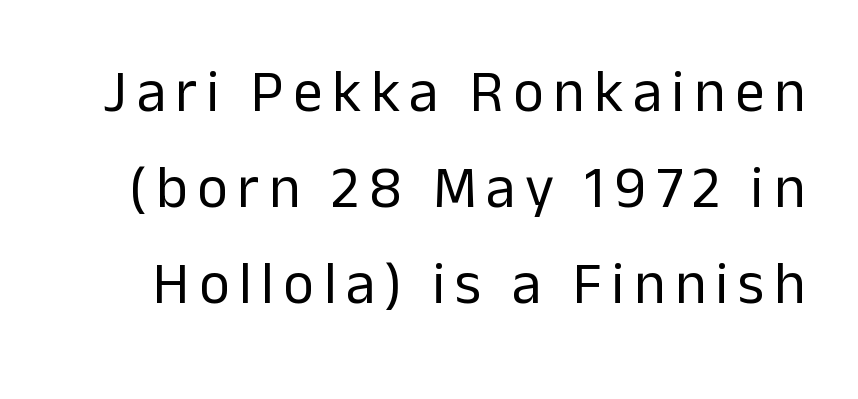
Each letter keeps its own natural width here, so spacing adapts to shape. Stroke mass is kept to a normal reading level or below. Unlike a traditional serif, this face leaves its strokes unadorned. The letters stand straight up with perfectly vertical stems. Underlining? Definitely not there.
